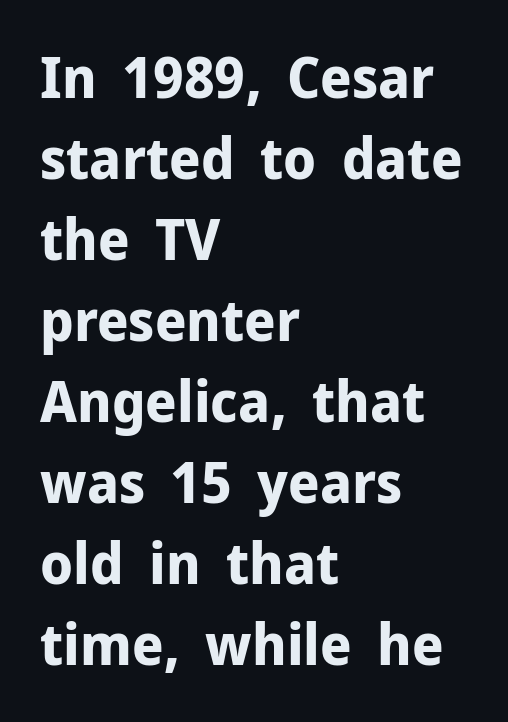
Q: Is the text bold? A: Yes.
Q: Is the text italic (slanted)? A: No, it is upright.
Q: Is the typeface a serif or a sans-serif typeface? A: Sans-serif.
Q: Is the text underlined? A: No.
Q: How is the paragraph aligned? A: Left-aligned.
Q: Is the spacing between letters normal or unusually wide? A: Normal.
Q: Is the spacing between lines tight, normal or loose? A: Normal.
Q: Width (condensed, normal, or wide)? A: Normal.
Q: Stroke contrast? A: Low.
Q: x-height? A: Medium.
Q: Monospaced? A: No.
